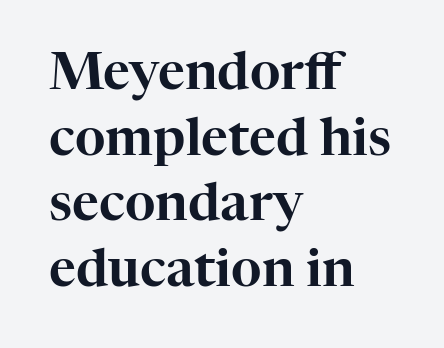
Q: Is the text italic (slanted)? A: No, it is upright.
Q: Is the typeface a serif or a sans-serif typeface? A: Serif.
Q: Is the text underlined? A: No.
Q: How is the paragraph aligned? A: Left-aligned.
Q: Is the spacing between letters normal or unusually wide? A: Normal.
Q: Is the spacing between lines tight, normal or loose? A: Normal.
Q: Width (condensed, normal, or wide)? A: Normal.
Q: Stroke contrast? A: High.
Q: x-height? A: Medium.
Q: Monospaced? A: No.
